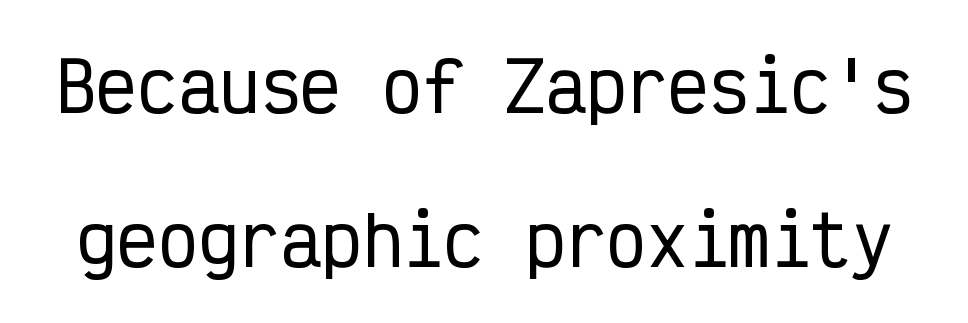
{"serif": "no", "italic": "no", "width": "condensed", "stroke_contrast": "low", "x_height": "medium", "monospaced": "yes", "underline": "no", "line_spacing": "loose", "line_spacing_ratio": 2.27, "letter_spacing": "normal", "letter_spacing_em": 0.0, "glyph_px": 68}
